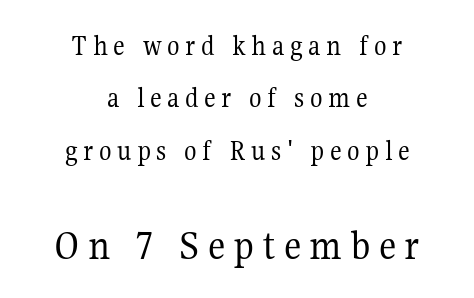
{"serif": "yes", "italic": "no", "bold": "no", "weight": "regular", "width": "normal", "stroke_contrast": "medium", "x_height": "medium", "monospaced": "no", "underline": "no", "align": "center", "line_spacing_ratio": 1.81, "larger_block": "second", "size_ratio": 1.48, "glyph_px": 43}
